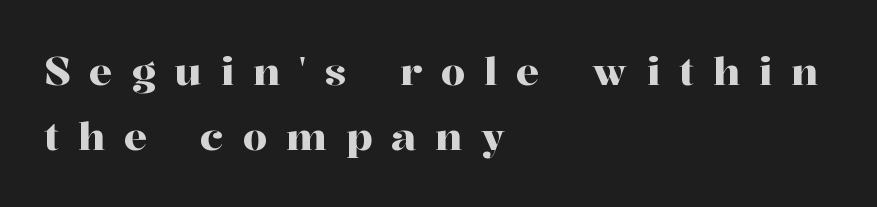
Q: Is the text italic (slanted)? A: No, it is upright.
Q: Is the typeface a serif or a sans-serif typeface? A: Serif.
Q: Is the text underlined? A: No.
Q: How is the paragraph aligned? A: Left-aligned.
Q: Is the spacing between letters normal or unusually wide? A: Unusually wide.
Q: Is the spacing between lines tight, normal or loose? A: Normal.
Q: Width (condensed, normal, or wide)? A: Normal.
Q: Stroke contrast? A: High.
Q: x-height? A: Medium.
Q: Monospaced? A: No.
